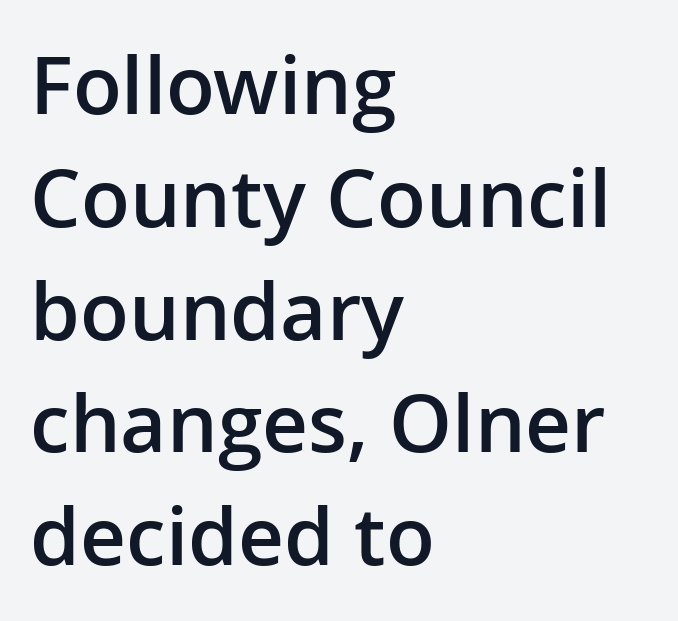
The rendering uses natural spacing where letterforms have individual widths. This rendering uses left alignment, leaving the right contour irregular. Summary of weight: moderately heavy, a semibold. The gap between lines stays unmarked. Leading: standard. The letterforms sit shoulder to shoulder at normal distance.
